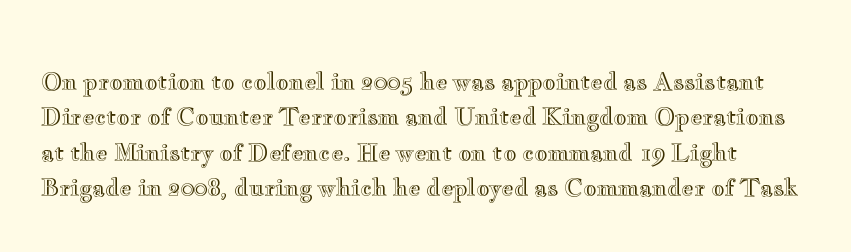
Q: Is the text italic (slanted)? A: No, it is upright.
Q: Is the text underlined? A: No.
Q: Is the spacing between letters normal or unusually wide? A: Normal.
Q: Is the spacing between lines tight, normal or loose? A: Normal.
